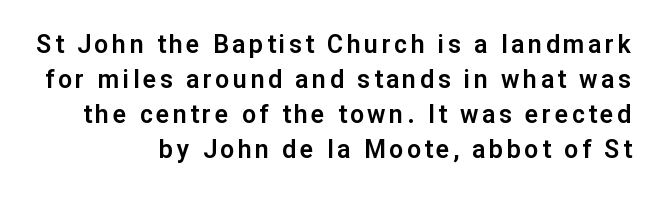
Casual observation: everything's shoved over to the right. The rows are spaced the way most documents space them. The letters stand straight up with perfectly vertical stems. The strip under each line holds only bare page.
